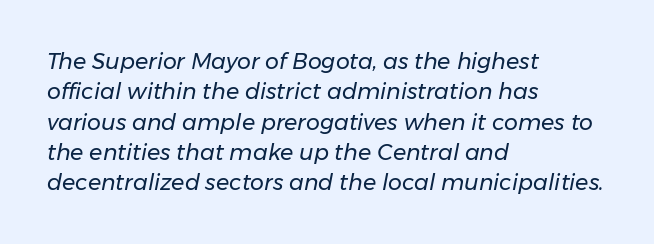
Q: Is the text bold? A: No.
Q: Is the text italic (slanted)? A: Yes, it leans right by about 11 degrees.
Q: Is the text underlined? A: No.
Q: How is the paragraph aligned? A: Left-aligned.
Q: Is the spacing between letters normal or unusually wide? A: Normal.
Q: Is the spacing between lines tight, normal or loose? A: Normal.
